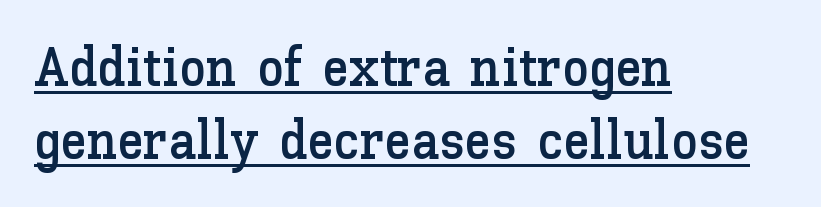
Q: Is the text italic (slanted)? A: No, it is upright.
Q: Is the text underlined? A: Yes.
Q: How is the paragraph aligned? A: Left-aligned.
Q: Is the spacing between letters normal or unusually wide? A: Normal.
Q: Is the spacing between lines tight, normal or loose? A: Normal.
Q: Width (condensed, normal, or wide)? A: Normal.
Q: Stroke contrast? A: Low.
Q: x-height? A: Medium.
Q: Monospaced? A: No.
